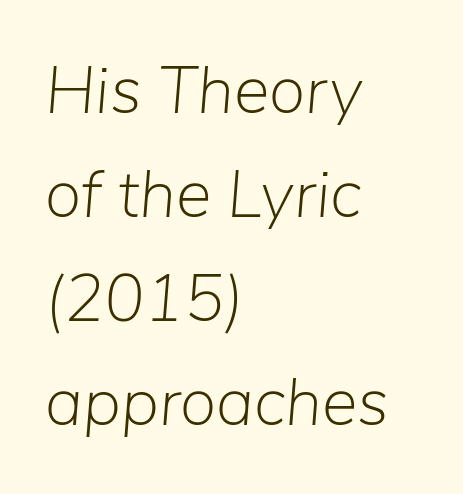
The typeface has the unassuming heft of standard copy or less. Plain, unruled lines of type. What's the leading like? Ordinary, nothing unusual. All the whitespace from short lines collects on the right. This sample uses plain, unmodified letter spacing.
